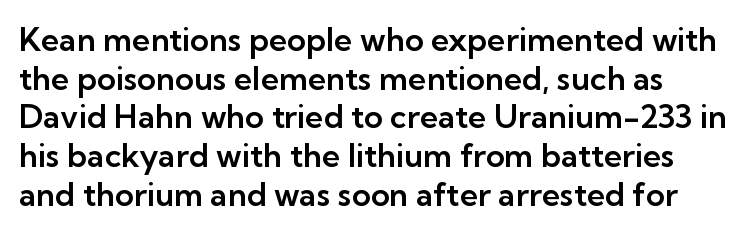
Do the characters align in a grid? No, the font is proportional. Decoration check: the copy has no underline. Posture: vertical. The face used here is a sans, in the tradition of grotesques and geometrics.
